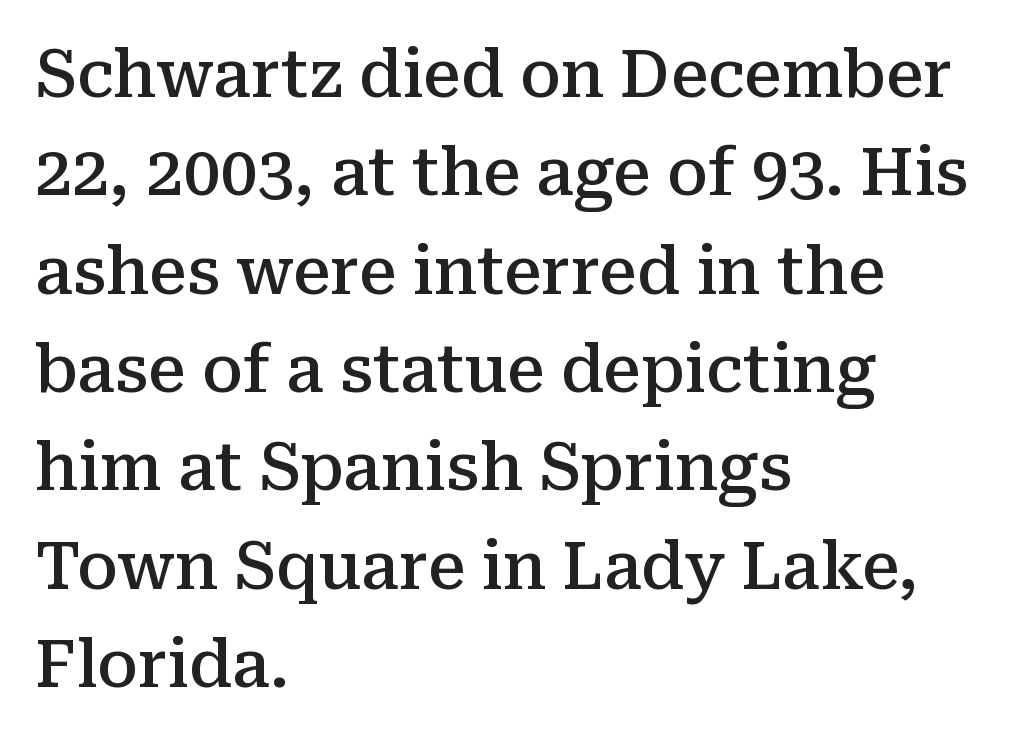
Q: Is the text bold? A: Semi-bold.
Q: Is the text italic (slanted)? A: No, it is upright.
Q: Is the typeface a serif or a sans-serif typeface? A: Serif.
Q: Is the text underlined? A: No.
Q: How is the paragraph aligned? A: Left-aligned.
Q: Is the spacing between letters normal or unusually wide? A: Normal.
Q: Is the spacing between lines tight, normal or loose? A: Normal.
Q: Width (condensed, normal, or wide)? A: Normal.
Q: Stroke contrast? A: Medium.
Q: x-height? A: Medium.
Q: Monospaced? A: No.
